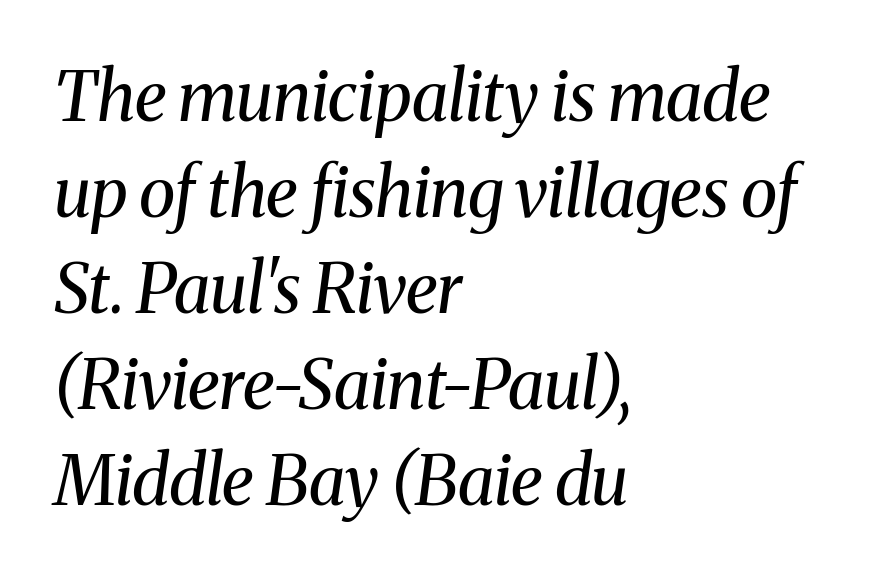
{"serif": "yes", "italic": "yes", "lean": "right", "slant_degrees": 8, "bold": "no", "weight": "regular", "width": "normal", "stroke_contrast": "medium", "x_height": "medium", "monospaced": "no", "underline": "no", "align": "left", "line_spacing": "normal", "line_spacing_ratio": 1.41, "letter_spacing": "normal", "letter_spacing_em": 0.0, "glyph_px": 68}
